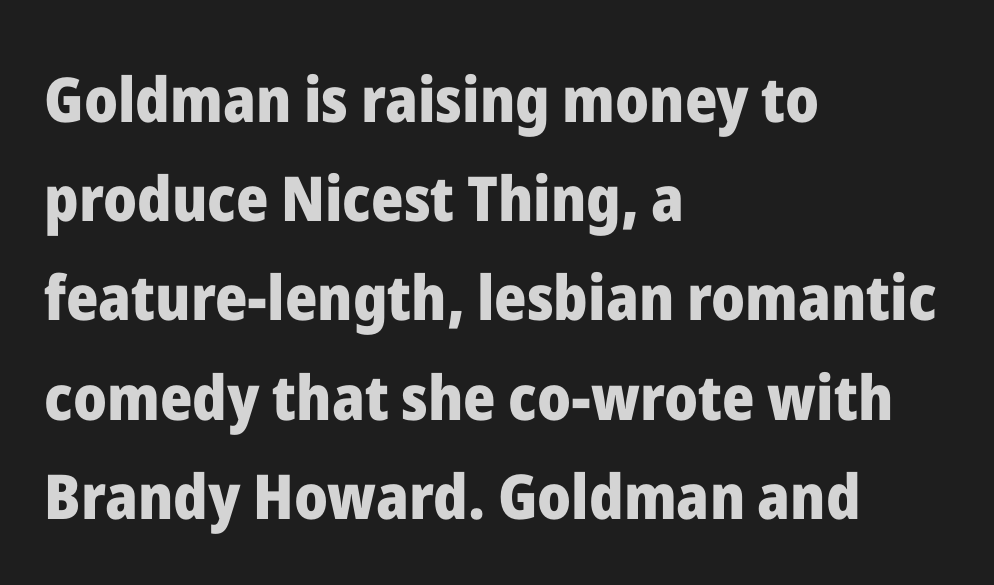
The image shows 62 px heavy sans-serif type, upright; set left-aligned, normal line spacing (1.6x), normal letter spacing, not underlined; low stroke contrast and a medium x-height.
